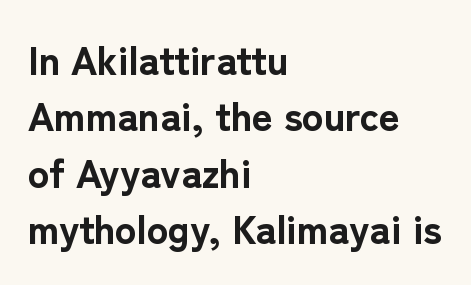
{"serif": "no", "italic": "no", "bold": "yes", "weight": "bold", "width": "normal", "stroke_contrast": "low", "x_height": "medium", "monospaced": "no", "underline": "no", "align": "left", "line_spacing": "normal", "line_spacing_ratio": 1.41, "letter_spacing": "normal", "letter_spacing_em": 0.0, "glyph_px": 40}
